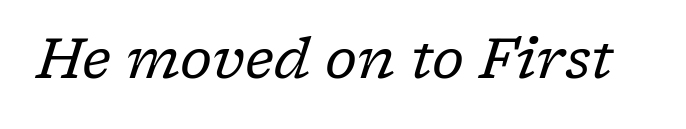
The image shows 56 px regular-weight serif type, italic (leaning right); set normal letter spacing, not underlined; low stroke contrast and a medium x-height.
